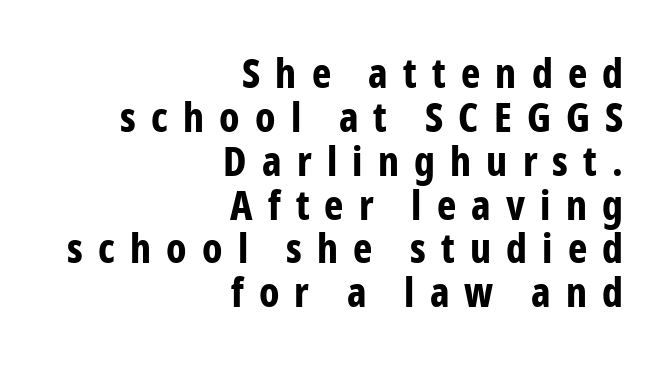
{"serif": "no", "italic": "no", "bold": "yes", "weight": "bold", "width": "condensed", "stroke_contrast": "low", "x_height": "medium", "monospaced": "no", "underline": "no", "align": "right", "line_spacing": "tight", "line_spacing_ratio": 1.07, "letter_spacing": "wide", "letter_spacing_em": 0.37, "glyph_px": 41}
